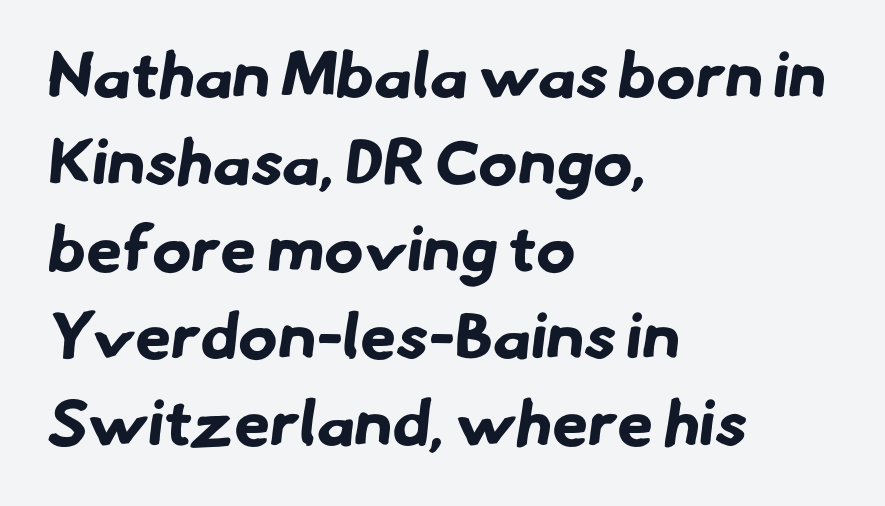
Q: Is the text bold? A: Yes.
Q: Is the typeface a serif or a sans-serif typeface? A: Sans-serif.
Q: Is the text underlined? A: No.
Q: How is the paragraph aligned? A: Left-aligned.
Q: Is the spacing between letters normal or unusually wide? A: Normal.
Q: Is the spacing between lines tight, normal or loose? A: Normal.
Q: Width (condensed, normal, or wide)? A: Normal.
Q: Stroke contrast? A: Low.
Q: x-height? A: Small.
Q: Monospaced? A: No.
